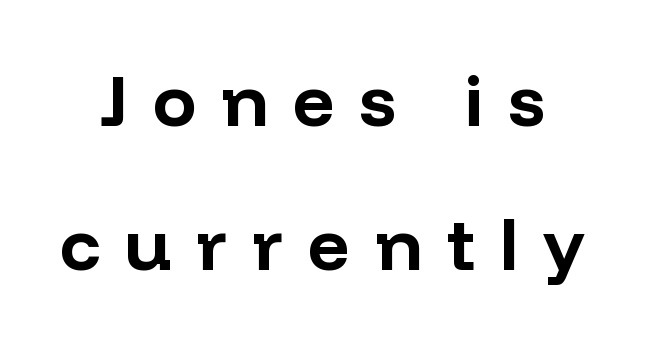
{"serif": "no", "italic": "no", "bold": "yes", "weight": "bold", "width": "normal", "stroke_contrast": "low", "x_height": "medium", "monospaced": "no", "underline": "no", "line_spacing": "loose", "line_spacing_ratio": 1.97, "letter_spacing": "wide", "letter_spacing_em": 0.34, "glyph_px": 73}
